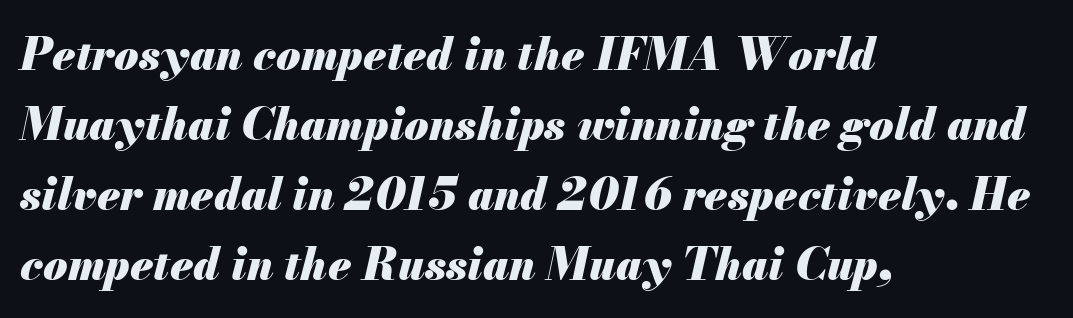
{"italic": "yes", "lean": "right", "slant_degrees": 13, "bold": "yes", "weight": "heavy", "width": "normal", "stroke_contrast": "medium", "x_height": "small", "monospaced": "no", "underline": "no", "align": "left", "line_spacing": "normal", "line_spacing_ratio": 1.59, "letter_spacing": "normal", "letter_spacing_em": 0.0, "glyph_px": 44}
